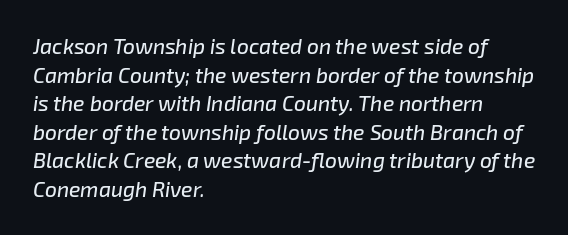
Line spacing here is normal. Line beginnings align vertically; line endings do not. The gaps between neighbouring characters are ordinary and unremarkable. Italic: yes, the glyphs are oblique. The words here are not underlined.
